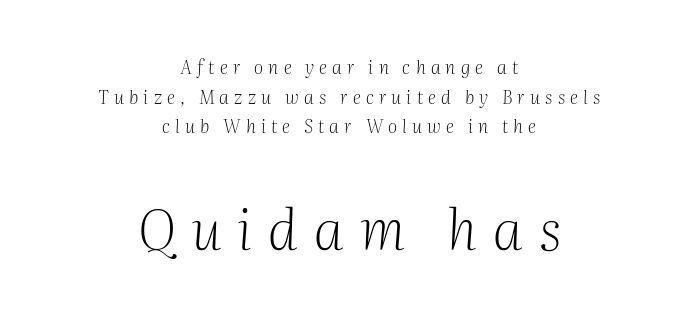
The image shows 55 px light serif type, italic (leaning right); set centered, normal line spacing (1.65x), unusually wide letter spacing (+0.29 em), not underlined; the second (bottom) block is 3.06x larger; medium stroke contrast and a medium x-height.
